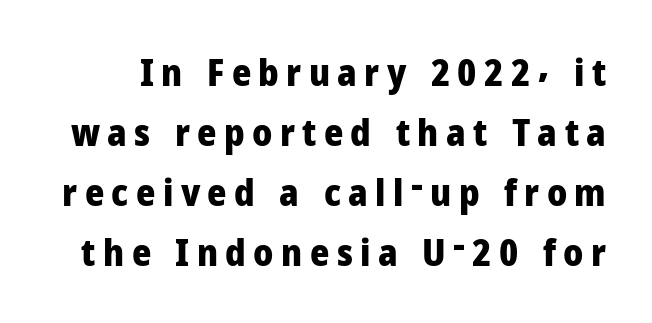
You can tell it's not italic because the verticals are truly vertical. The leading is moderate, giving the passage an even texture. Its strokes are broad and dark, the hallmark of bold type. Looks like regular typesetting: each glyph gets only the width it needs. Observe the wide spacing: letters keep a clear distance from each other.
